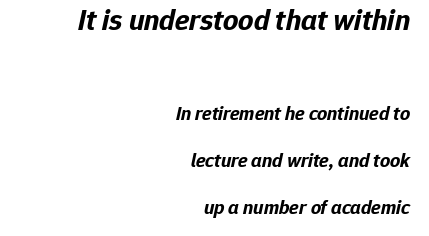
Q: Is the text bold? A: Yes.
Q: Is the text italic (slanted)? A: Yes, it leans right by about 12 degrees.
Q: Is the text underlined? A: No.
Q: How is the paragraph aligned? A: Right-aligned.
Q: Is the spacing between letters normal or unusually wide? A: Normal.
Q: Is the spacing between lines tight, normal or loose? A: Loose.
Q: Which block of text is set in a larger size, the first (top) or the second (bottom)? A: The first (top) one.
Q: Width (condensed, normal, or wide)? A: Normal.
Q: Stroke contrast? A: Low.
Q: x-height? A: Medium.
Q: Monospaced? A: No.
